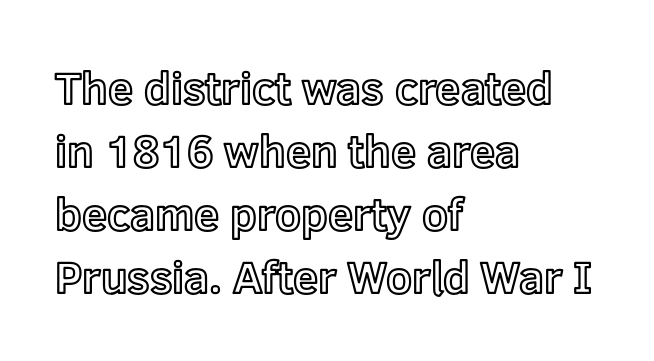
{"italic": "no", "width": "normal", "x_height": "medium", "monospaced": "no", "underline": "no", "align": "left", "line_spacing": "normal", "line_spacing_ratio": 1.4, "letter_spacing": "normal", "letter_spacing_em": 0.0, "glyph_px": 45}
